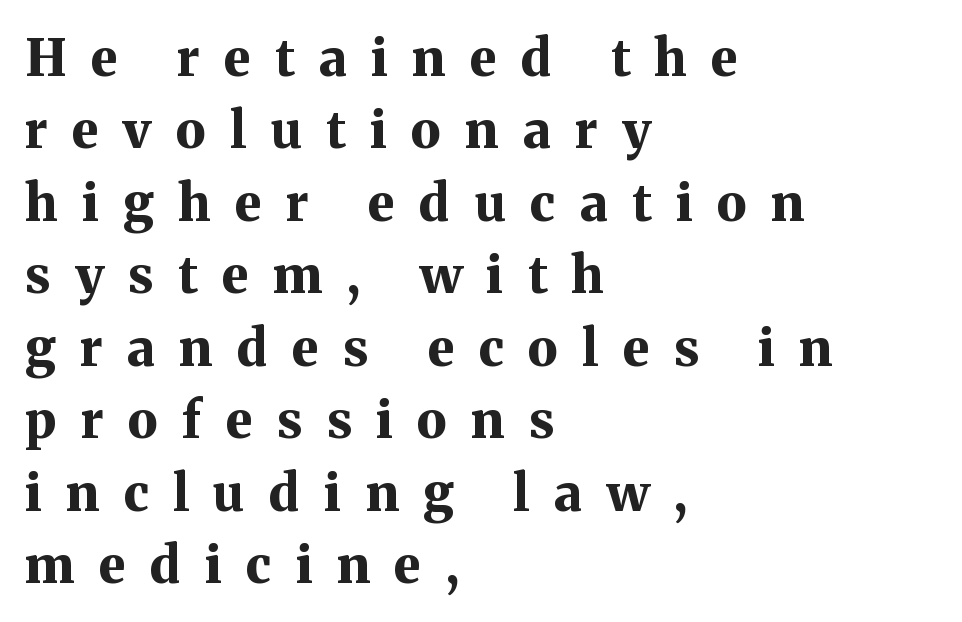
{"serif": "yes", "italic": "no", "bold": "yes", "weight": "bold", "width": "normal", "stroke_contrast": "medium", "x_height": "medium", "monospaced": "no", "underline": "no", "align": "left", "line_spacing": "normal", "line_spacing_ratio": 1.42, "letter_spacing": "wide", "letter_spacing_em": 0.48, "glyph_px": 51}
